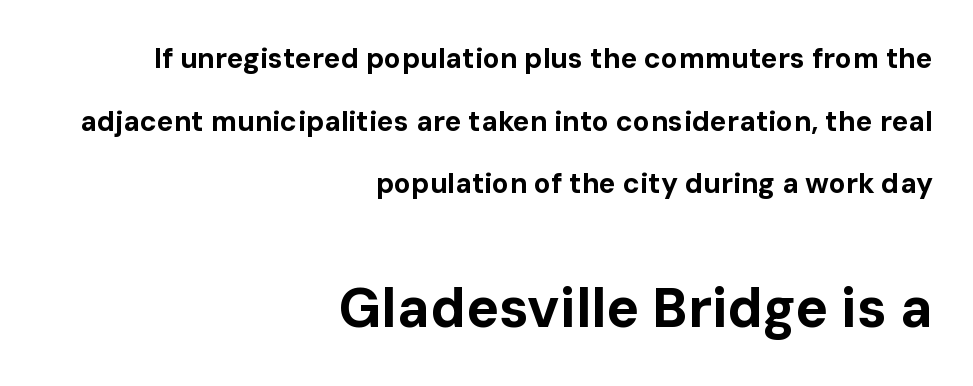
{"serif": "no", "italic": "no", "bold": "yes", "weight": "bold", "width": "normal", "stroke_contrast": "low", "x_height": "medium", "monospaced": "no", "underline": "no", "align": "right", "line_spacing": "loose", "line_spacing_ratio": 2.24, "letter_spacing": "normal", "letter_spacing_em": 0.0, "larger_block": "second", "size_ratio": 1.96, "glyph_px": 55}
